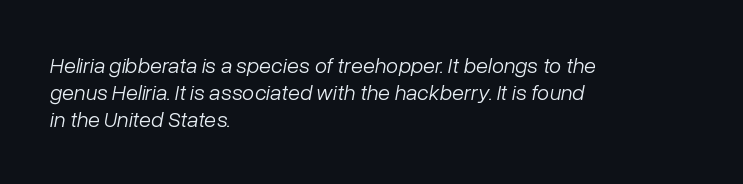
The image shows 22 px text type, italic (leaning right); set left-aligned, line spacing 1.23x, normal letter spacing, not underlined.
